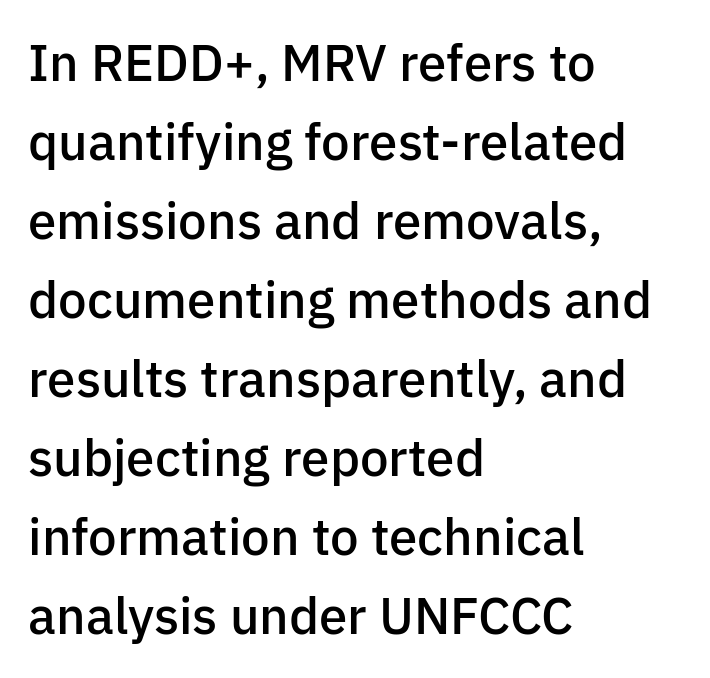
The specimen omits any rule beneath the text block's lines. Stroke thickness is moderately raised; the sample reads as semibold. You could not count columns in this text — the font is proportionally spaced. Which margin do the lines hug? The left one — the right edge is uneven.
